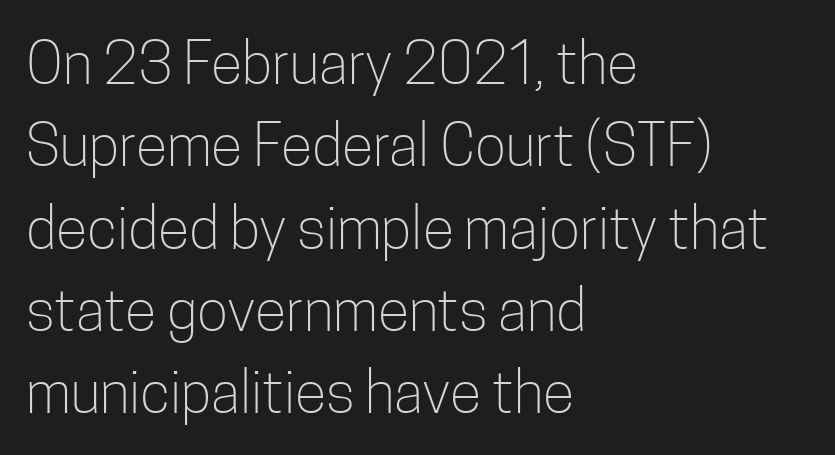
Spacing between characters is what you'd get straight out of the box. The typesetter chose a ragged-right arrangement here. Weight: in the light-to-regular range. Posture: upright roman. Unlike a traditional serif, this face leaves its strokes unadorned.
